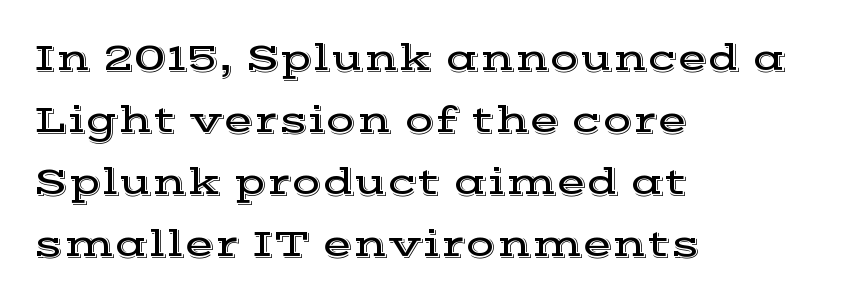
{"serif": "yes", "italic": "no", "width": "wide", "x_height": "medium", "monospaced": "no", "underline": "no", "align": "left", "line_spacing": "normal", "line_spacing_ratio": 1.59, "letter_spacing": "normal", "letter_spacing_em": 0.0, "glyph_px": 39}
